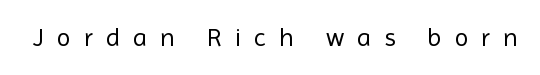
{"italic": "no", "bold": "no", "underline": "no", "letter_spacing": "wide", "letter_spacing_em": 0.49, "glyph_px": 26}
